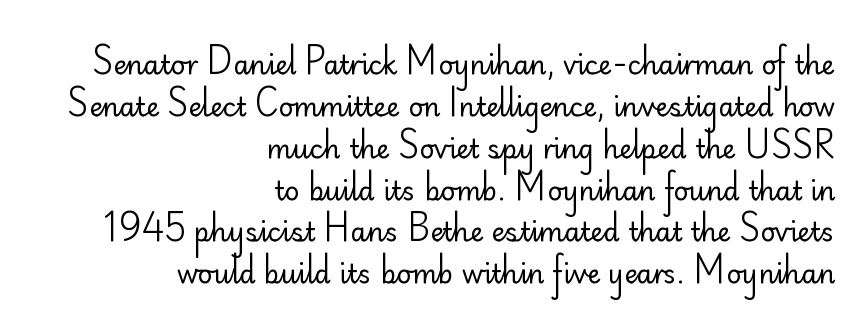
{"italic": "no", "bold": "no", "underline": "no", "align": "right", "line_spacing": "normal", "line_spacing_ratio": 1.61, "letter_spacing": "normal", "letter_spacing_em": 0.0, "glyph_px": 26}
